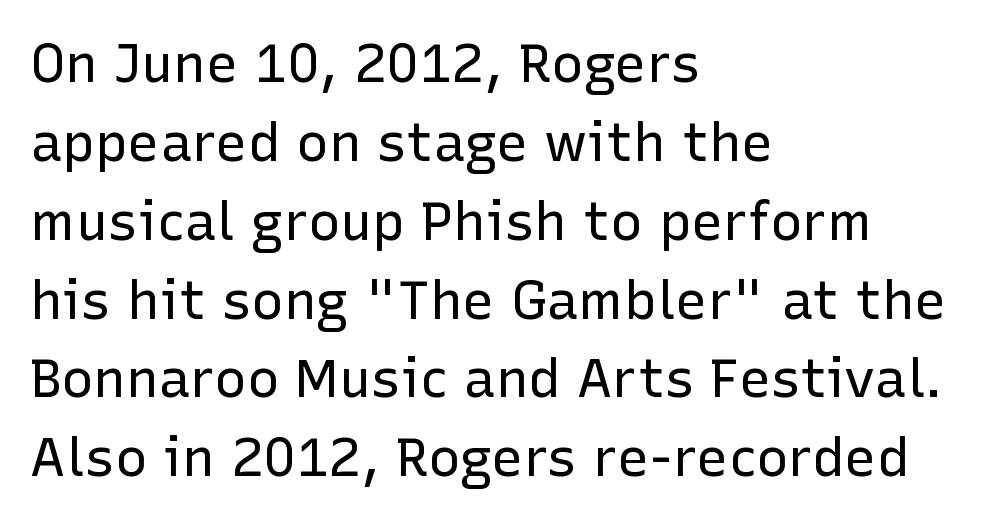
Q: Is the text bold? A: No.
Q: Is the text italic (slanted)? A: No, it is upright.
Q: Is the typeface a serif or a sans-serif typeface? A: Sans-serif.
Q: Is the text underlined? A: No.
Q: How is the paragraph aligned? A: Left-aligned.
Q: Is the spacing between letters normal or unusually wide? A: Normal.
Q: Is the spacing between lines tight, normal or loose? A: Normal.
Q: Width (condensed, normal, or wide)? A: Normal.
Q: Stroke contrast? A: Low.
Q: x-height? A: Medium.
Q: Monospaced? A: No.
